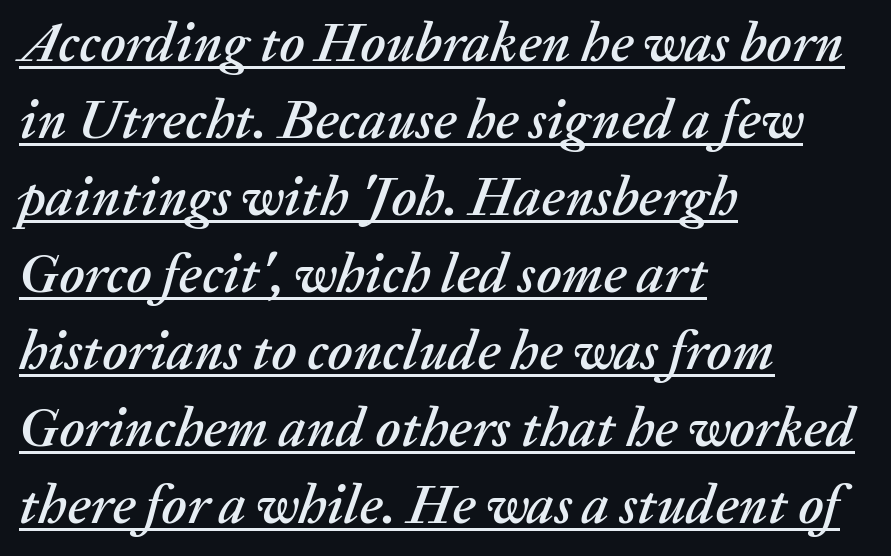
The font's italic variant was chosen for this text. This rendering leaves character spacing at its baseline value. The rag falls on the right side of this text block. Students, observe the line beneath the letters — that is underlining.
